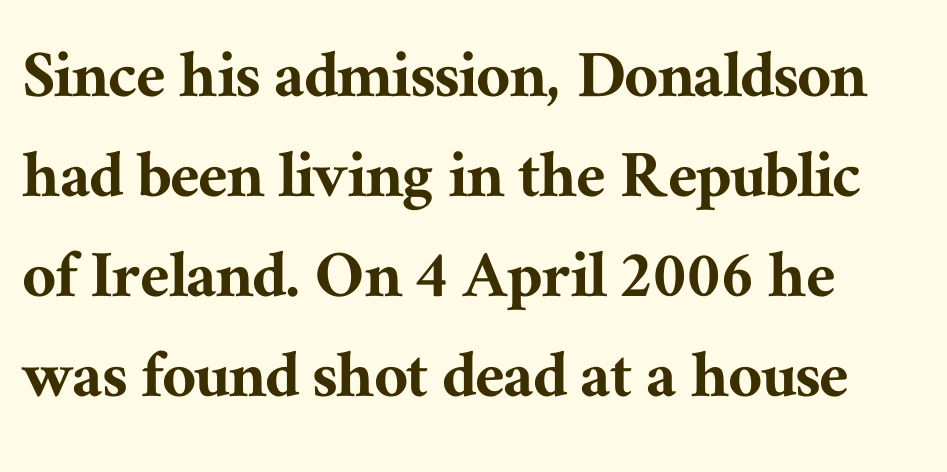
The image shows 74 px serif type, upright; set left-aligned, normal line spacing (1.35x), normal letter spacing, not underlined; medium stroke contrast and a medium x-height.
